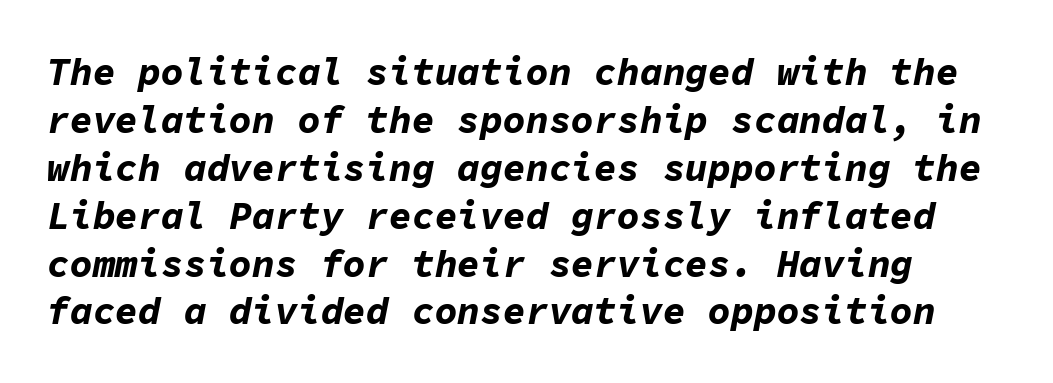
{"italic": "yes", "lean": "right", "slant_degrees": 11, "bold": "yes", "weight": "bold", "width": "normal", "stroke_contrast": "low", "x_height": "medium", "monospaced": "yes", "underline": "no", "line_spacing": "normal", "line_spacing_ratio": 1.26, "letter_spacing": "normal", "letter_spacing_em": 0.0, "glyph_px": 38}
